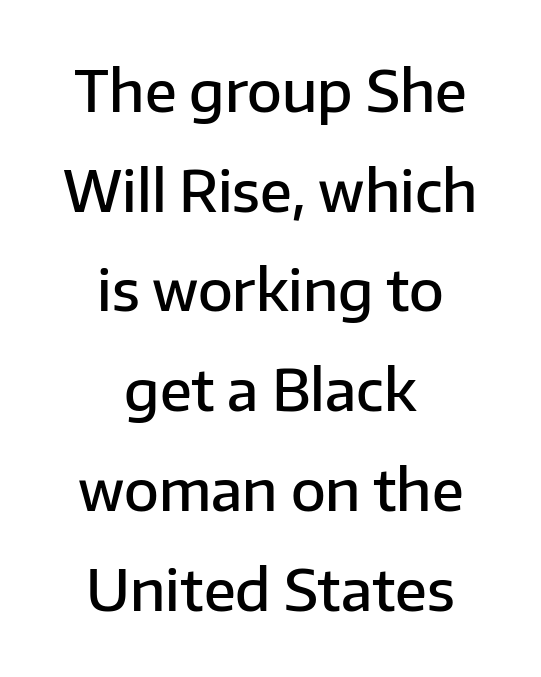
{"serif": "no", "italic": "no", "bold": "semi", "weight": "semibold", "width": "normal", "stroke_contrast": "low", "x_height": "medium", "monospaced": "no", "underline": "no", "align": "center", "line_spacing_ratio": 1.75, "letter_spacing": "normal", "letter_spacing_em": 0.0, "glyph_px": 57}
